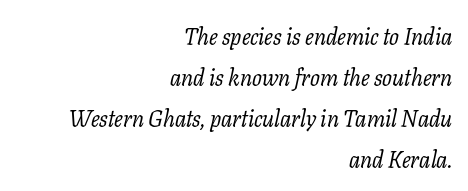
{"italic": "yes", "lean": "right", "slant_degrees": 11, "bold": "no", "underline": "no", "align": "right", "line_spacing_ratio": 1.78, "letter_spacing": "normal", "letter_spacing_em": 0.0, "glyph_px": 23}
